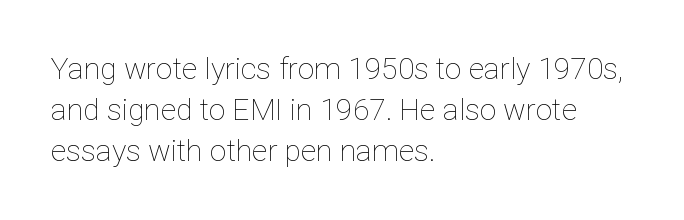
The image shows 30 px thin type, upright; set left-aligned, normal line spacing (1.36x), normal letter spacing, not underlined; low stroke contrast and a medium x-height.
